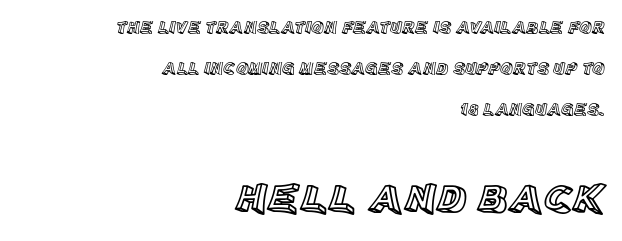
The image shows 42 px text type; set right-aligned, loose line spacing (2.4x), normal letter spacing, not underlined; the second (bottom) block is 2.47x larger; a large x-height.
